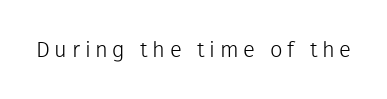
{"italic": "no", "bold": "no", "underline": "no", "letter_spacing": "wide", "letter_spacing_em": 0.21, "glyph_px": 22}
